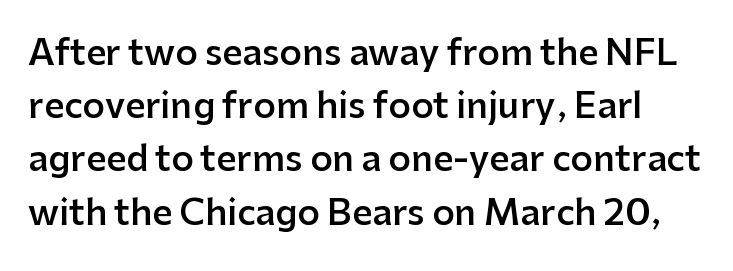
The image shows 35 px semibold sans-serif type, upright; set normal line spacing (1.52x), normal letter spacing, not underlined; low stroke contrast and a medium x-height.
